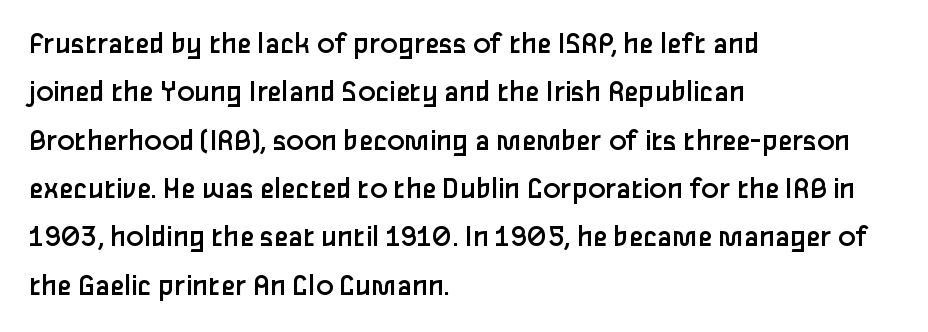
{"serif": "no", "italic": "no", "bold": "no", "weight": "regular", "width": "normal", "stroke_contrast": "low", "x_height": "medium", "monospaced": "no", "underline": "no", "align": "left", "line_spacing": "normal", "line_spacing_ratio": 1.51, "letter_spacing": "normal", "letter_spacing_em": 0.0, "glyph_px": 32}
